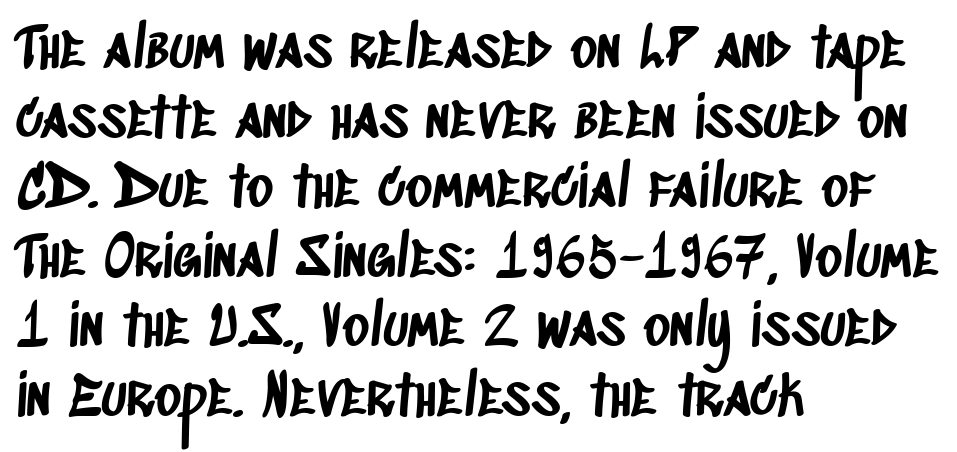
{"serif": "no", "width": "condensed", "stroke_contrast": "low", "x_height": "large", "monospaced": "no", "underline": "no", "align": "left", "line_spacing_ratio": 1.22, "letter_spacing": "normal", "letter_spacing_em": 0.0, "glyph_px": 57}
